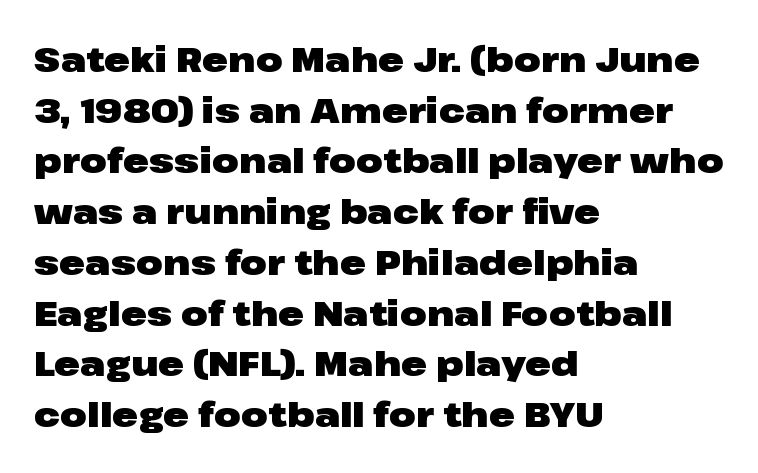
{"serif": "no", "italic": "no", "bold": "yes", "weight": "heavy", "width": "wide", "stroke_contrast": "low", "x_height": "medium", "monospaced": "no", "underline": "no", "align": "left", "line_spacing": "normal", "line_spacing_ratio": 1.45, "letter_spacing": "normal", "letter_spacing_em": 0.0, "glyph_px": 35}
